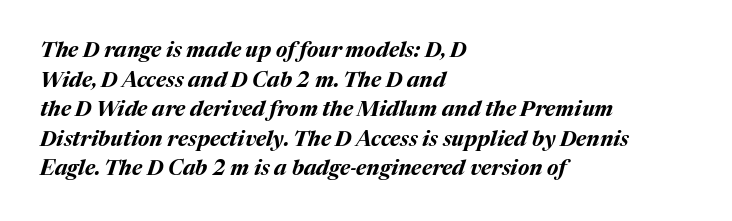
Q: Is the text bold? A: Yes.
Q: Is the text italic (slanted)? A: Yes, it leans right by about 17 degrees.
Q: Is the text underlined? A: No.
Q: How is the paragraph aligned? A: Left-aligned.
Q: Is the spacing between letters normal or unusually wide? A: Normal.
Q: Is the spacing between lines tight, normal or loose? A: Normal.
